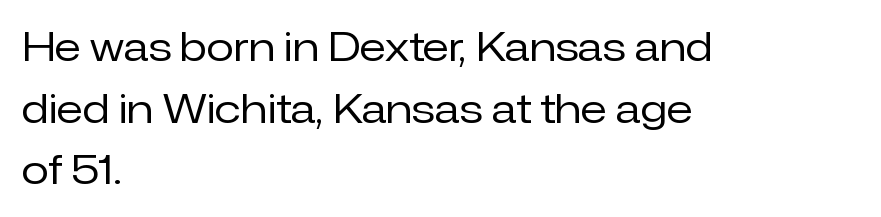
Proportional: the letters do not fall into vertical columns. A student would call this left alignment; a typographer would say flush left, rag right. Stroke terminals: plain, sans-serif. Spacing between characters is what you'd get straight out of the box. These lines sit exactly where default settings would place them. A roman cut, with each character standing at attention.
